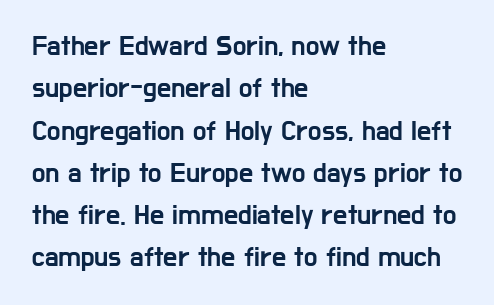
These lines are composed in type without serifs. The paragraph shown leans on its left margin. This rendering features lettering with no underline. A typesetter would call this proportional, since set widths differ per character. Baseline-to-baseline distance is the conventional proportion of letter height.
